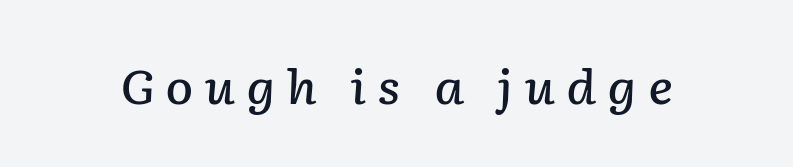
Observe the lean: these are italic letterforms. Proportional: the letters do not fall into vertical columns. What stands out about the letter spacing? Its width — letters are far apart. The area under the type is left untouched.
